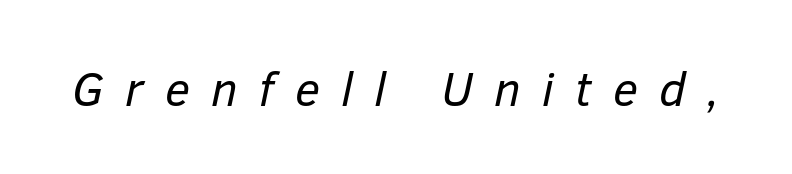
Q: Is the text bold? A: No.
Q: Is the text italic (slanted)? A: Yes, it leans right by about 12 degrees.
Q: Is the text underlined? A: No.
Q: Is the spacing between letters normal or unusually wide? A: Unusually wide.
Q: Width (condensed, normal, or wide)? A: Normal.
Q: Stroke contrast? A: Low.
Q: x-height? A: Medium.
Q: Monospaced? A: No.
